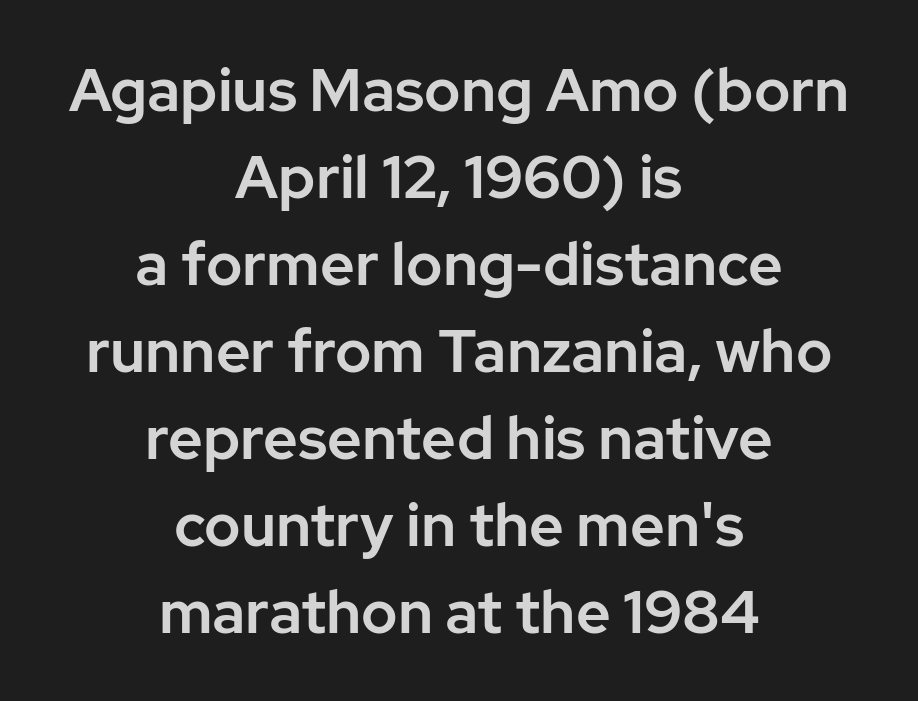
Vertical spacing — default. Does the lettering tilt? It doesn't — this is upright. The setting favours the middle, as headings and verse often do. Serifs: no, the terminals of the letterforms are clean. The passage shown is typed in a proportional face where columns would drift.
